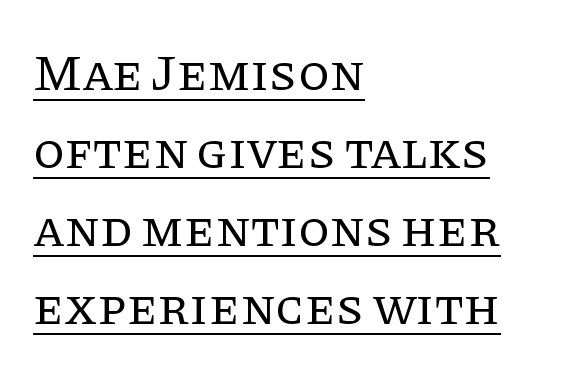
The image shows 51 px regular-weight serif type, upright; set left-aligned, normal line spacing (1.53x), normal letter spacing, underlined; low stroke contrast and a large x-height.
